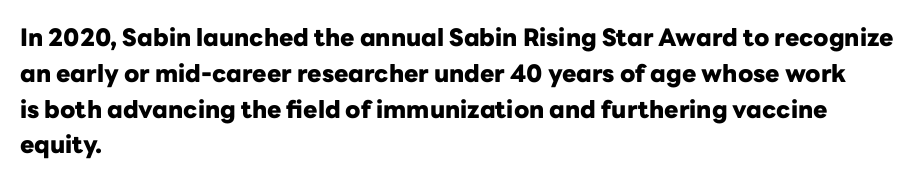
Q: Is the text bold? A: Yes.
Q: Is the text italic (slanted)? A: No, it is upright.
Q: Is the text underlined? A: No.
Q: How is the paragraph aligned? A: Left-aligned.
Q: Is the spacing between letters normal or unusually wide? A: Normal.
Q: Is the spacing between lines tight, normal or loose? A: Normal.
